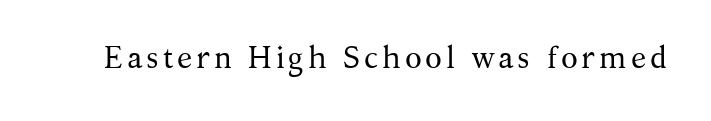
Q: Is the text bold? A: No.
Q: Is the text italic (slanted)? A: No, it is upright.
Q: Is the typeface a serif or a sans-serif typeface? A: Serif.
Q: Is the text underlined? A: No.
Q: Width (condensed, normal, or wide)? A: Normal.
Q: Stroke contrast? A: Medium.
Q: x-height? A: Medium.
Q: Monospaced? A: No.
